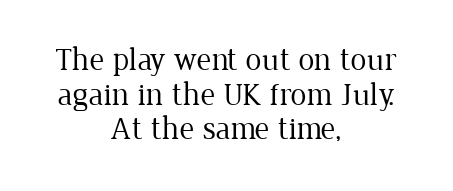
Q: Is the text bold? A: No.
Q: Is the text italic (slanted)? A: No, it is upright.
Q: Is the typeface a serif or a sans-serif typeface? A: Serif.
Q: Is the text underlined? A: No.
Q: How is the paragraph aligned? A: Centered.
Q: Is the spacing between letters normal or unusually wide? A: Normal.
Q: Is the spacing between lines tight, normal or loose? A: Tight.
Q: Width (condensed, normal, or wide)? A: Normal.
Q: Stroke contrast? A: Low.
Q: x-height? A: Medium.
Q: Monospaced? A: No.
